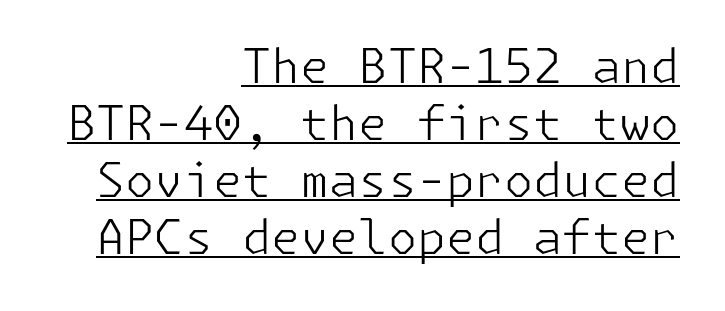
{"serif": "no", "italic": "no", "bold": "no", "weight": "light", "width": "normal", "stroke_contrast": "low", "x_height": "medium", "underline": "yes", "align": "right", "line_spacing_ratio": 1.21, "letter_spacing": "normal", "letter_spacing_em": 0.0, "glyph_px": 47}
